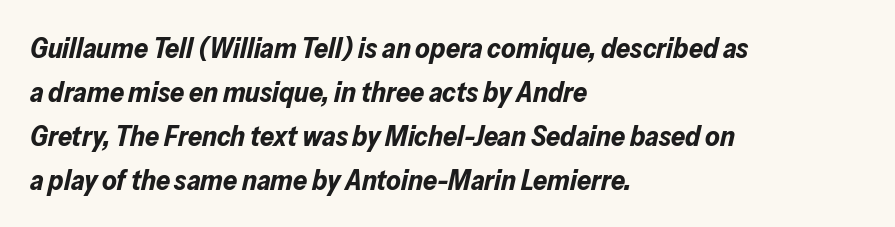
If you drew a ruler down the left edge, every line would touch it. Weight: bold. Is the letter spacing exaggerated? No — it looks like the ordinary default. Rule under the text: the space is simply empty.
